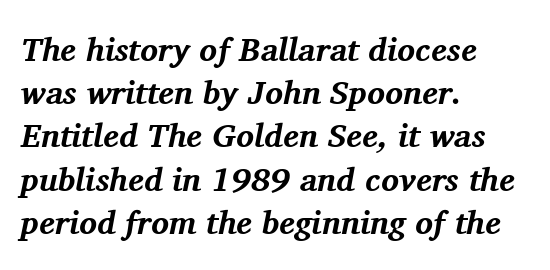
The passage shown is typed in a proportional face where columns would drift. The space directly below the letters is spotless. On the weight axis this lands at bold, roughly 700. I'd call this a serif setting — the letters wear small feet. These lines keep a tight, regular rhythm from letter to letter.
